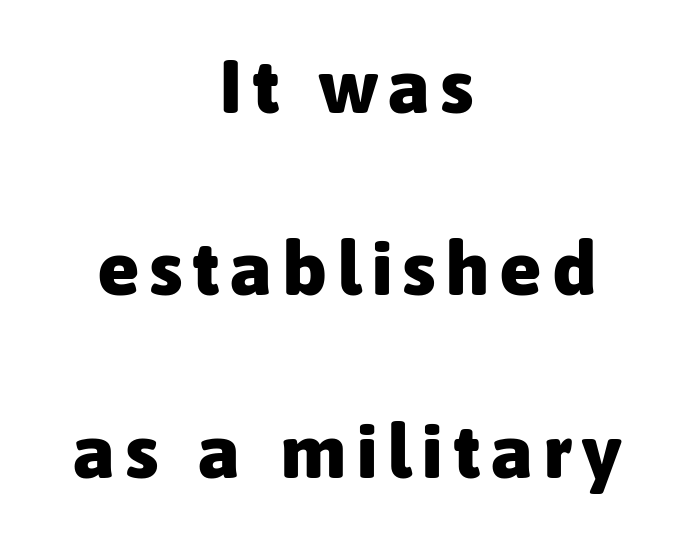
The lines are spread far apart with generous leading. The area under the type is left untouched. The lines are quadded center. In terms of posture, this sample is upright. Pretty heavy lettering here — definitely bold.
